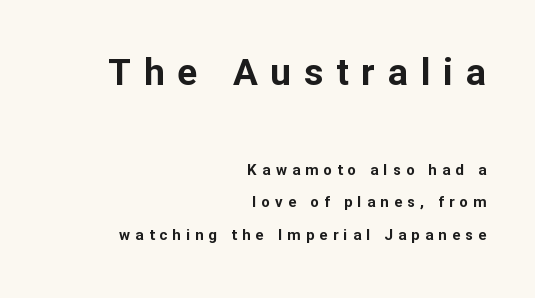
Reading down the column, the eye jumps a long way to each next line. Inter-character spacing is expanded well beyond the font's built-in metrics. Heft: maximum for text — a bold. The passage shown is typed in a proportional face where columns would drift. Italic: no, the glyphs are upright roman.
